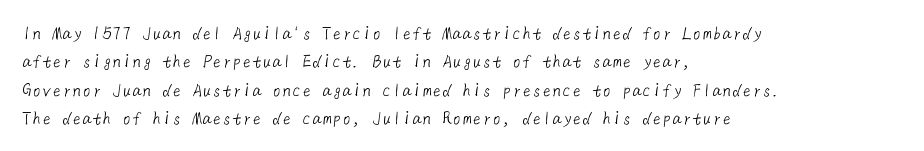
Q: Is the text bold? A: No.
Q: Is the text underlined? A: No.
Q: How is the paragraph aligned? A: Left-aligned.
Q: Is the spacing between letters normal or unusually wide? A: Normal.
Q: Is the spacing between lines tight, normal or loose? A: Normal.
